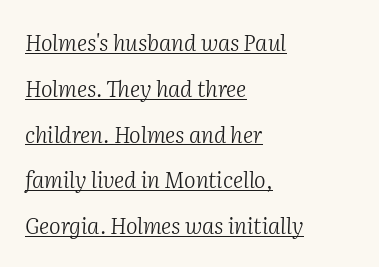
{"italic": "yes", "lean": "right", "slant_degrees": 2, "bold": "no", "underline": "yes", "align": "left", "line_spacing": "loose", "line_spacing_ratio": 2.08, "letter_spacing": "normal", "letter_spacing_em": 0.0, "glyph_px": 22}
